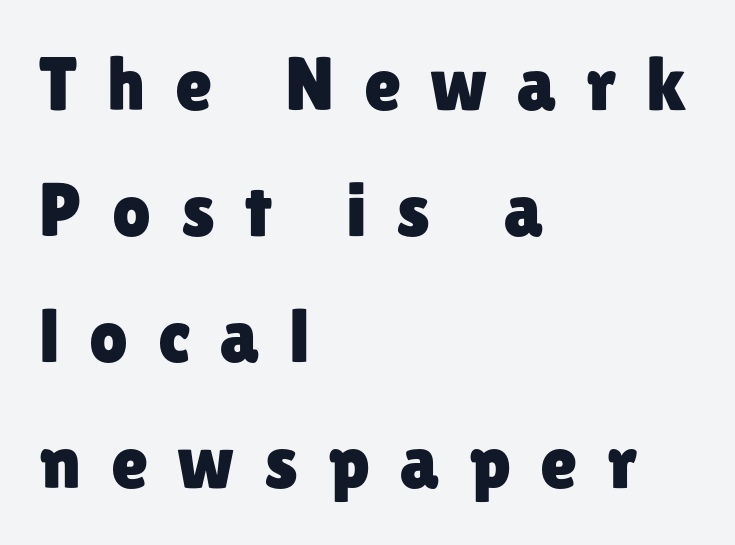
The glyphs in this specimen are sans serif. The lines in this sample share a left origin and differ only in where they stop. The letters stand upright; this is a roman face. Plain, unruled lines of type. Here the designer chose a conventional face with non-uniform glyph widths. How would I describe the line gaps? Plain and ordinary.
